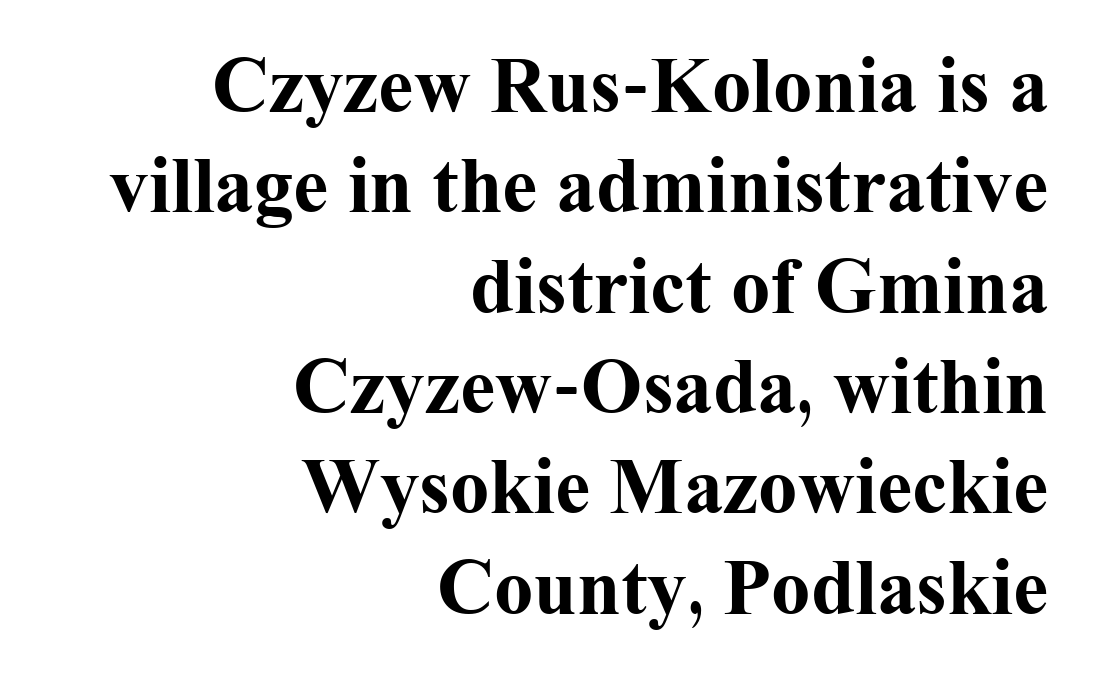
Q: Is the text bold? A: Yes.
Q: Is the text italic (slanted)? A: No, it is upright.
Q: Is the typeface a serif or a sans-serif typeface? A: Serif.
Q: Is the text underlined? A: No.
Q: How is the paragraph aligned? A: Right-aligned.
Q: Is the spacing between letters normal or unusually wide? A: Normal.
Q: Is the spacing between lines tight, normal or loose? A: Normal.
Q: Width (condensed, normal, or wide)? A: Normal.
Q: Stroke contrast? A: Medium.
Q: x-height? A: Medium.
Q: Monospaced? A: No.
